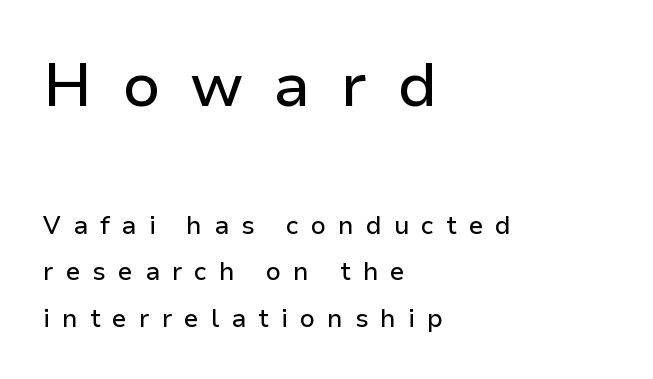
This sample is left-justified, so line endings fall wherever the words run out. A typesetter would call this proportional, since set widths differ per character. Each letter's strokes conclude bluntly, with no projecting serifs. The designer gave the opening block more size than the closing block. A roman cut, with each character standing at attention. Between one letter and the next there's a generous, obvious gap.
